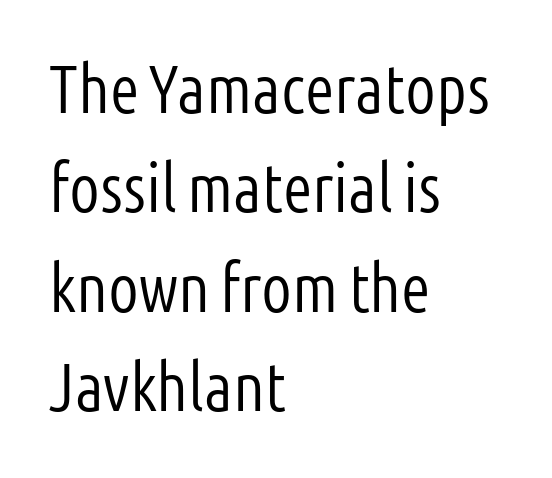
Q: Is the text bold? A: No.
Q: Is the text italic (slanted)? A: No, it is upright.
Q: Is the typeface a serif or a sans-serif typeface? A: Sans-serif.
Q: Is the text underlined? A: No.
Q: How is the paragraph aligned? A: Left-aligned.
Q: Is the spacing between letters normal or unusually wide? A: Normal.
Q: Is the spacing between lines tight, normal or loose? A: Normal.
Q: Width (condensed, normal, or wide)? A: Condensed.
Q: Stroke contrast? A: Low.
Q: x-height? A: Medium.
Q: Monospaced? A: No.
